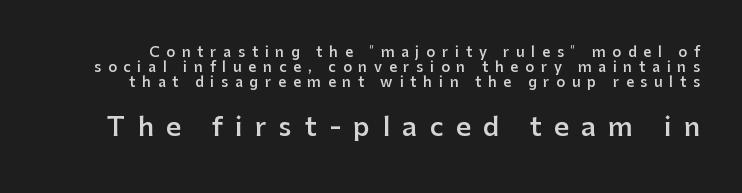
{"italic": "no", "bold": "semi", "underline": "no", "line_spacing": "tight", "line_spacing_ratio": 1.08, "letter_spacing": "wide", "letter_spacing_em": 0.48, "larger_block": "second", "size_ratio": 1.86, "glyph_px": 26}
